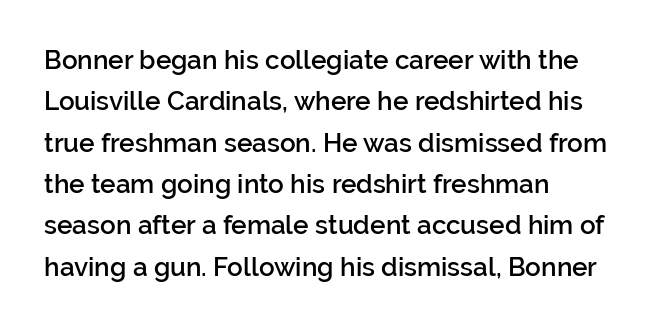
The lines are quadded left. Descenders hang freely into open space. Semibold letterforms, between regular and bold. Observe the ordinary spacing: letters are neighbours, not strangers.
